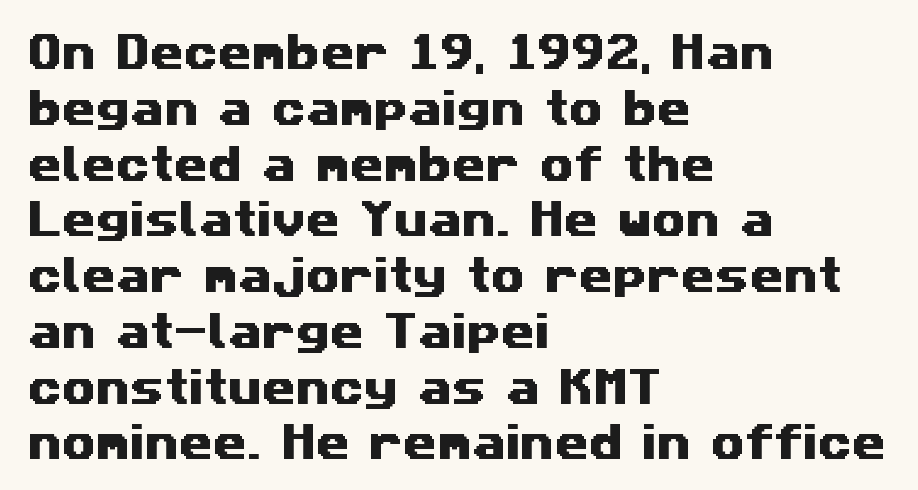
The image shows 39 px wide sans-serif type; set left-aligned, normal line spacing (1.43x), normal letter spacing, not underlined; medium stroke contrast and a medium x-height.
